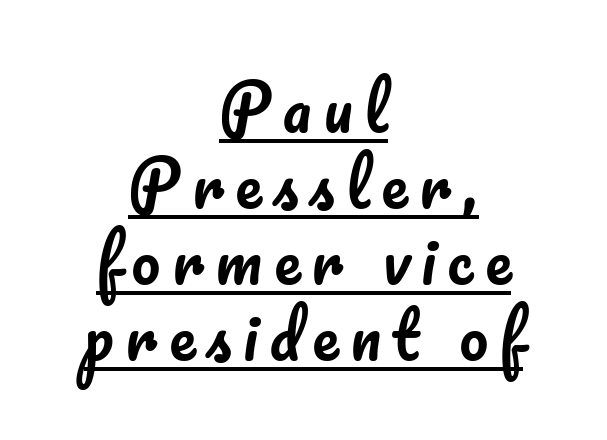
The rendering uses natural spacing where letterforms have individual widths. These characters rest on top of a visible drawn line. One-word summary of the alignment: center.
